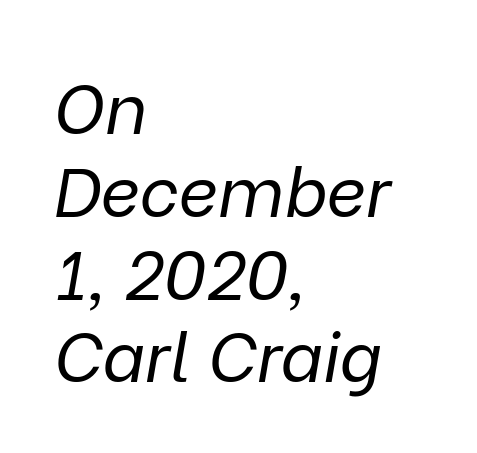
Think standard paragraph weight, or any step lighter than that. The string is rendered with underlining switched off. Characters are canted at an angle relative to the baseline's perpendicular. These lines are rendered in a variable-pitch font. The face used here is rendered with its standard letterfit. Caption: multi-line text, flush left, ragged right.
